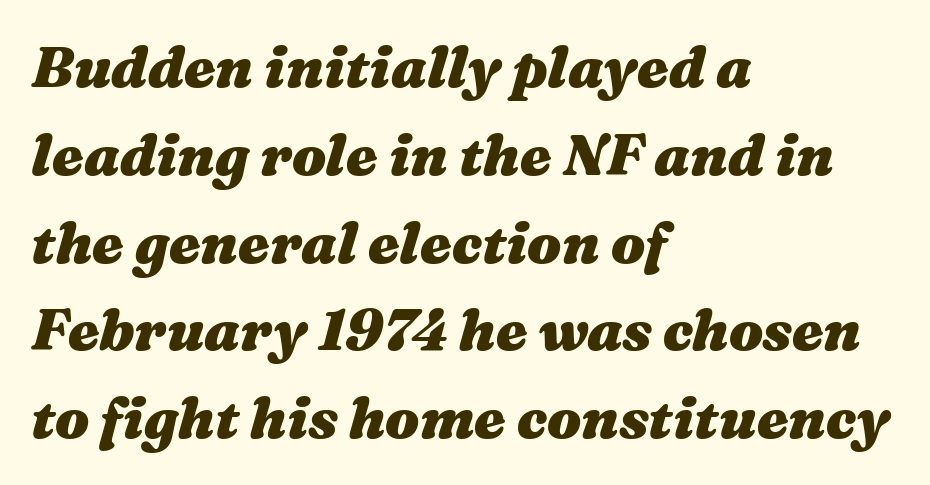
The image shows 57 px heavy, wide type, italic (leaning right); set left-aligned, normal line spacing (1.54x), normal letter spacing, not underlined; medium stroke contrast and a medium x-height.
